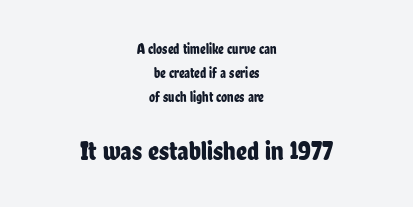
Q: Is the text italic (slanted)? A: No, it is upright.
Q: Is the text underlined? A: No.
Q: How is the paragraph aligned? A: Centered.
Q: Is the spacing between letters normal or unusually wide? A: Normal.
Q: Which block of text is set in a larger size, the first (top) or the second (bottom)? A: The second (bottom) one.
